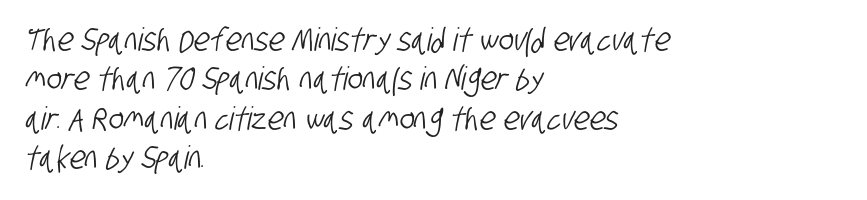
Q: Is the typeface a serif or a sans-serif typeface? A: Sans-serif.
Q: Is the text underlined? A: No.
Q: How is the paragraph aligned? A: Left-aligned.
Q: Is the spacing between letters normal or unusually wide? A: Normal.
Q: Width (condensed, normal, or wide)? A: Condensed.
Q: Stroke contrast? A: Low.
Q: x-height? A: Large.
Q: Monospaced? A: No.
